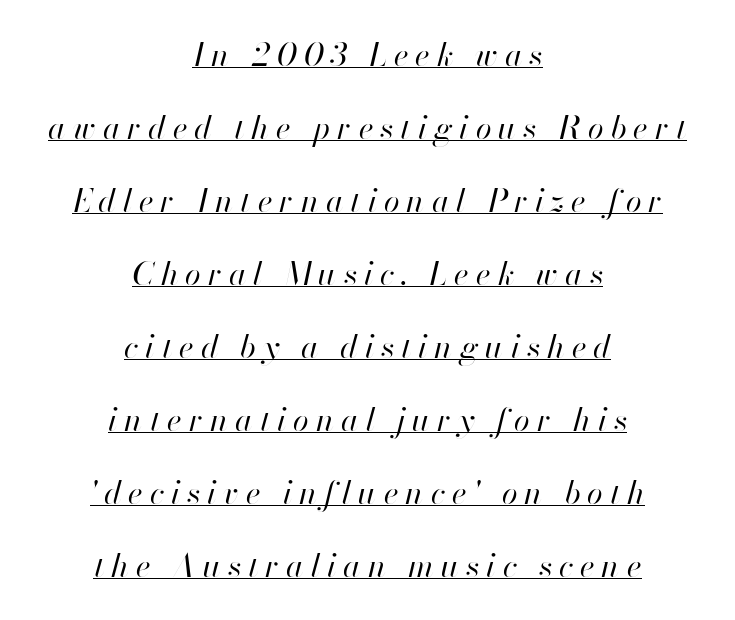
Rows of type keep a wide berth in the vertical direction. The strokes carry an ordinary text weight at most. Line starts and ends both wander, symmetrically. Underline: present. Short note: letters widely spaced. Here the designer chose a conventional face with non-uniform glyph widths.
